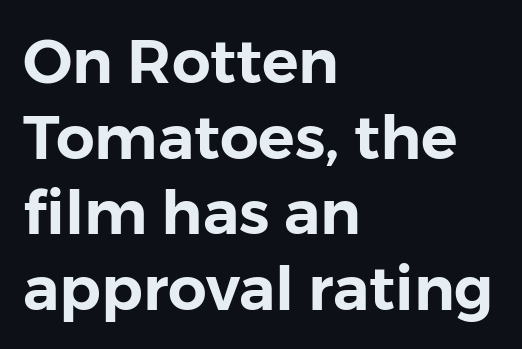
{"serif": "no", "italic": "no", "width": "normal", "stroke_contrast": "low", "x_height": "medium", "monospaced": "no", "underline": "no", "align": "left", "line_spacing_ratio": 1.24, "letter_spacing": "normal", "letter_spacing_em": 0.0, "glyph_px": 61}
